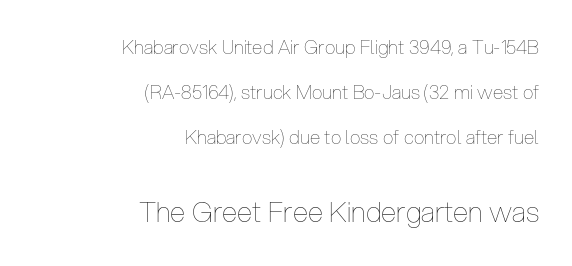
The image shows 28 px thin, condensed type, upright; set right-aligned, loose line spacing (2.38x), normal letter spacing, not underlined; the second (bottom) block is 1.47x larger; low stroke contrast and a medium x-height.
